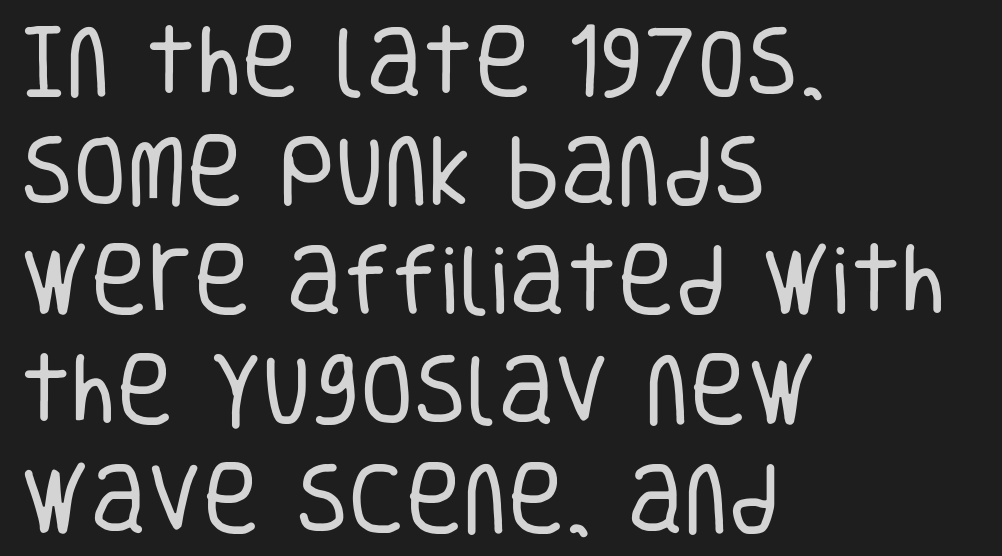
The space directly below the letters is spotless. The weight would be labelled regular, book, light, or lighter still. In terms of letterform style, serifs are entirely absent. Is the block centered? No — it sits flush against the left margin.
